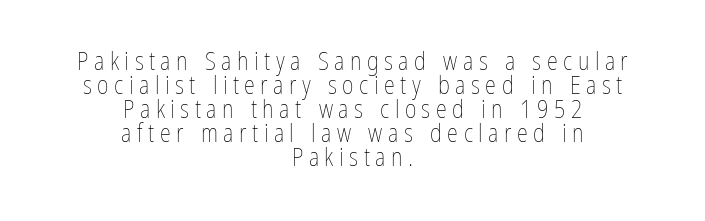
Q: Is the text bold? A: No.
Q: Is the text italic (slanted)? A: No, it is upright.
Q: Is the text underlined? A: No.
Q: How is the paragraph aligned? A: Centered.
Q: Is the spacing between letters normal or unusually wide? A: Unusually wide.
Q: Is the spacing between lines tight, normal or loose? A: Tight.
